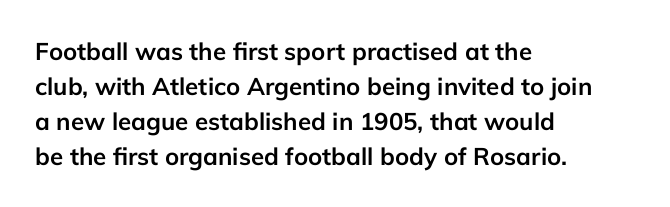
{"italic": "no", "bold": "yes", "underline": "no", "align": "left", "line_spacing": "normal", "line_spacing_ratio": 1.46, "letter_spacing": "normal", "letter_spacing_em": 0.0, "glyph_px": 24}
